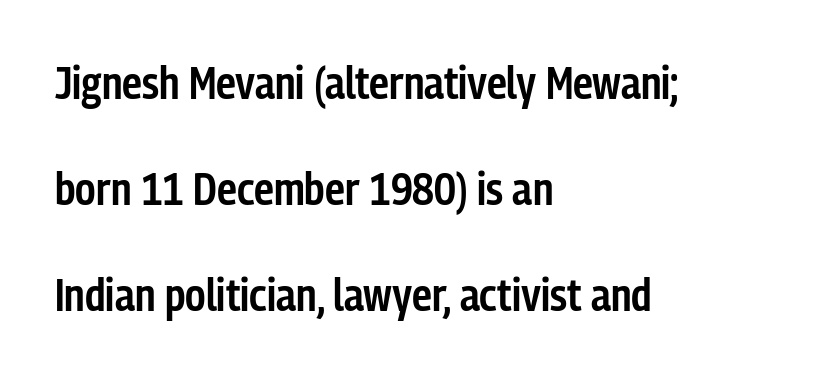
Q: Is the text bold? A: Semi-bold.
Q: Is the text italic (slanted)? A: No, it is upright.
Q: Is the typeface a serif or a sans-serif typeface? A: Sans-serif.
Q: Is the text underlined? A: No.
Q: How is the paragraph aligned? A: Left-aligned.
Q: Is the spacing between letters normal or unusually wide? A: Normal.
Q: Is the spacing between lines tight, normal or loose? A: Loose.
Q: Width (condensed, normal, or wide)? A: Condensed.
Q: Stroke contrast? A: Low.
Q: x-height? A: Medium.
Q: Monospaced? A: No.
